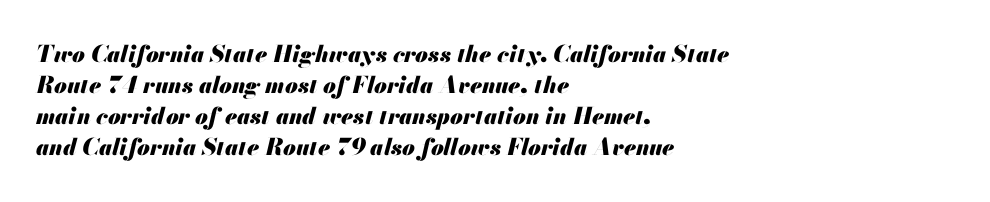
{"italic": "yes", "lean": "right", "slant_degrees": 13, "bold": "yes", "underline": "no", "align": "left", "line_spacing": "normal", "line_spacing_ratio": 1.35, "letter_spacing": "normal", "letter_spacing_em": 0.0, "glyph_px": 23}
